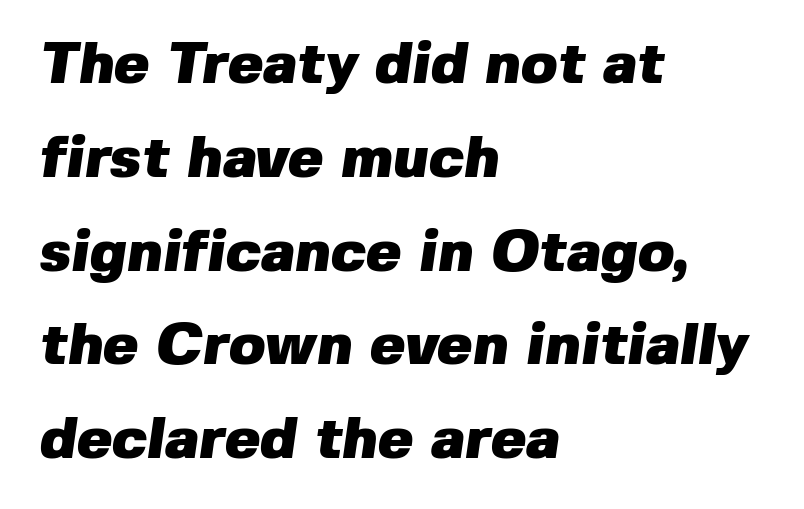
{"serif": "no", "bold": "yes", "weight": "heavy", "width": "normal", "stroke_contrast": "low", "x_height": "medium", "monospaced": "no", "underline": "no", "align": "left", "line_spacing": "normal", "line_spacing_ratio": 1.59, "letter_spacing": "normal", "letter_spacing_em": 0.0, "glyph_px": 59}
